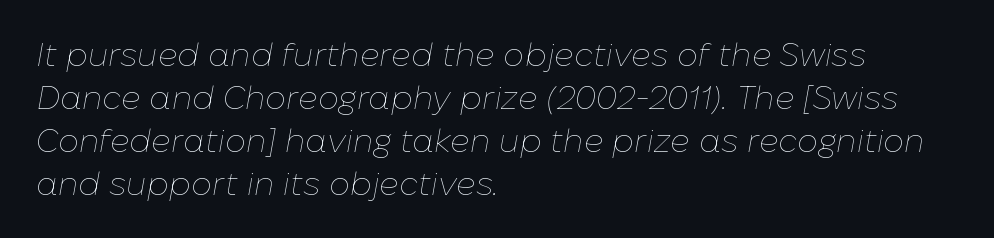
Q: Is the text bold? A: No.
Q: Is the text italic (slanted)? A: Yes, it leans right by about 10 degrees.
Q: Is the text underlined? A: No.
Q: How is the paragraph aligned? A: Left-aligned.
Q: Is the spacing between letters normal or unusually wide? A: Normal.
Q: Is the spacing between lines tight, normal or loose? A: Normal.
Q: Width (condensed, normal, or wide)? A: Normal.
Q: Stroke contrast? A: Low.
Q: x-height? A: Medium.
Q: Monospaced? A: No.
